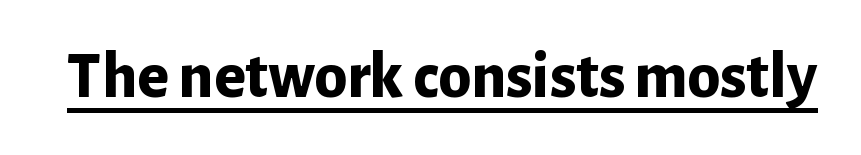
Q: Is the text bold? A: Yes.
Q: Is the text italic (slanted)? A: No, it is upright.
Q: Is the typeface a serif or a sans-serif typeface? A: Sans-serif.
Q: Is the text underlined? A: Yes.
Q: Is the spacing between letters normal or unusually wide? A: Normal.
Q: Width (condensed, normal, or wide)? A: Normal.
Q: Stroke contrast? A: Low.
Q: x-height? A: Medium.
Q: Monospaced? A: No.
